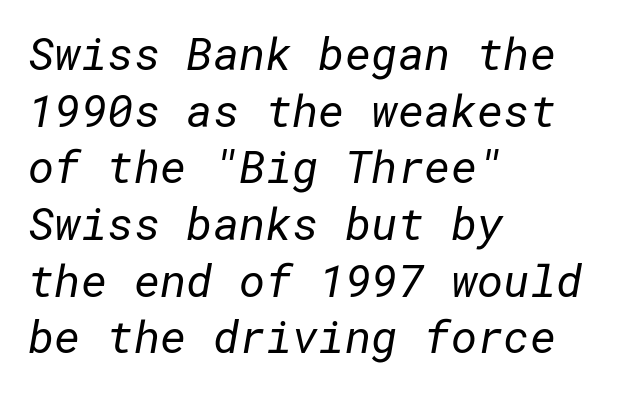
Clear beneath every line of the passage. How are the letters spaced? Ordinarily, with no added tracking. Alignment: flush left. The leading is moderate, giving the passage an even texture. The font sits on the lighter half of the weight spectrum, regular included. Each letter's strokes conclude bluntly, with no projecting serifs.
